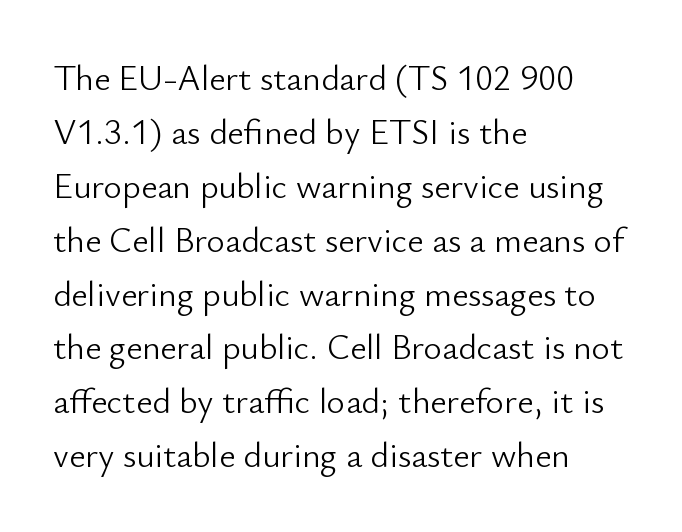
The image shows 35 px light sans-serif type, upright; set left-aligned, normal line spacing (1.54x), normal letter spacing, not underlined; low stroke contrast and a small x-height.
